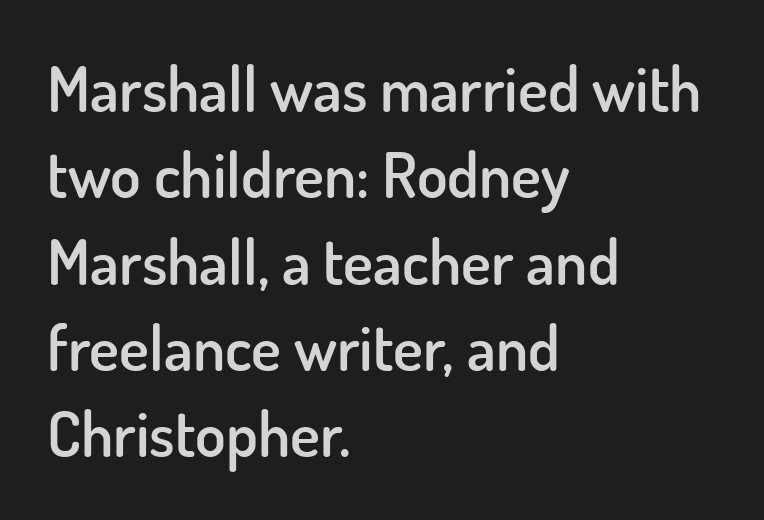
The image shows 63 px semibold sans-serif type, upright; set left-aligned, normal line spacing (1.37x), normal letter spacing, not underlined; low stroke contrast and a small x-height.
